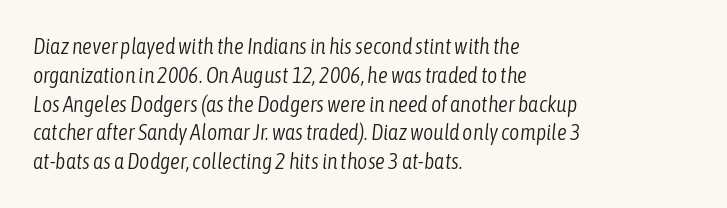
Q: Is the text bold? A: No.
Q: Is the text italic (slanted)? A: Yes, it leans right by about 6 degrees.
Q: Is the text underlined? A: No.
Q: How is the paragraph aligned? A: Left-aligned.
Q: Is the spacing between letters normal or unusually wide? A: Normal.
Q: Is the spacing between lines tight, normal or loose? A: Normal.
